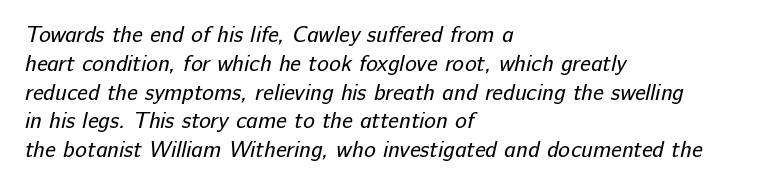
{"bold": "no", "underline": "no", "align": "left", "line_spacing": "normal", "line_spacing_ratio": 1.31, "letter_spacing": "normal", "letter_spacing_em": 0.0, "glyph_px": 22}
